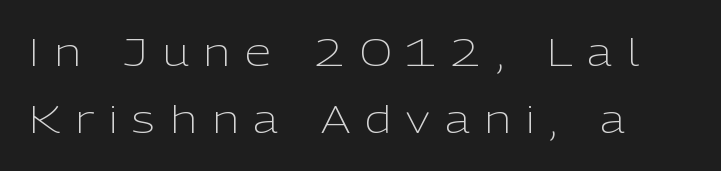
{"serif": "no", "italic": "no", "bold": "no", "weight": "light", "width": "normal", "stroke_contrast": "low", "x_height": "medium", "monospaced": "no", "underline": "no", "align": "left", "line_spacing_ratio": 1.76, "letter_spacing": "wide", "letter_spacing_em": 0.39, "glyph_px": 38}
